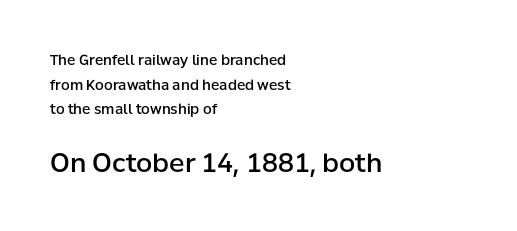
A student would notice the bottom passage is typeset larger than what precedes it. Caption: standard tracking, unaltered. The font's upright variant was chosen for this text. The gap between lines stays unmarked.
